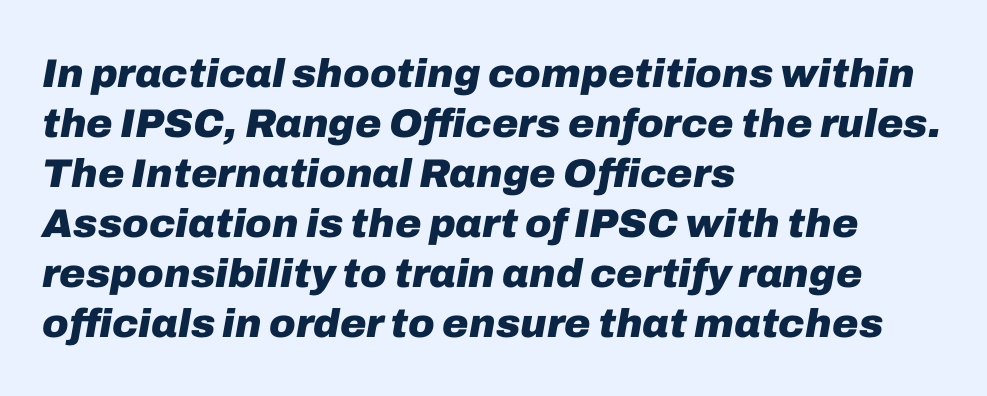
The image shows 40 px heavy type, italic (leaning right); set left-aligned, normal line spacing (1.25x), normal letter spacing, not underlined; low stroke contrast and a medium x-height.
